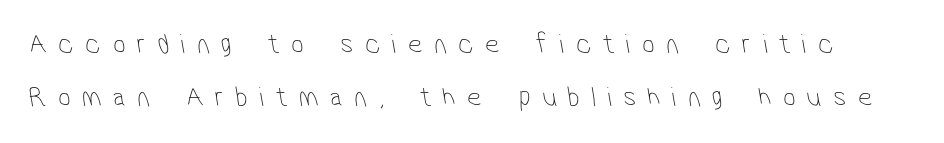
The image shows 28 px thin, condensed sans-serif type; set loose line spacing (1.91x), unusually wide letter spacing (+0.42 em), not underlined; low stroke contrast and a medium x-height.
